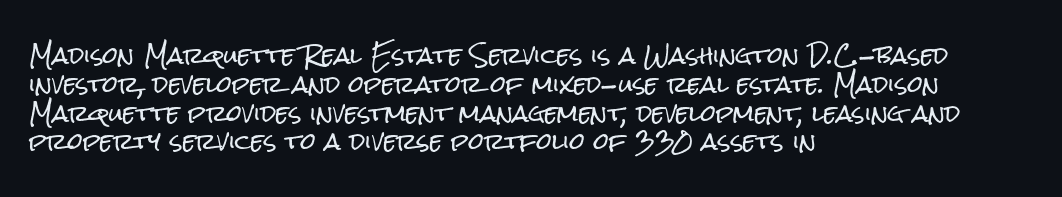
Q: Is the text italic (slanted)? A: No, it is upright.
Q: Is the text underlined? A: No.
Q: How is the paragraph aligned? A: Left-aligned.
Q: Is the spacing between letters normal or unusually wide? A: Normal.
Q: Is the spacing between lines tight, normal or loose? A: Normal.
